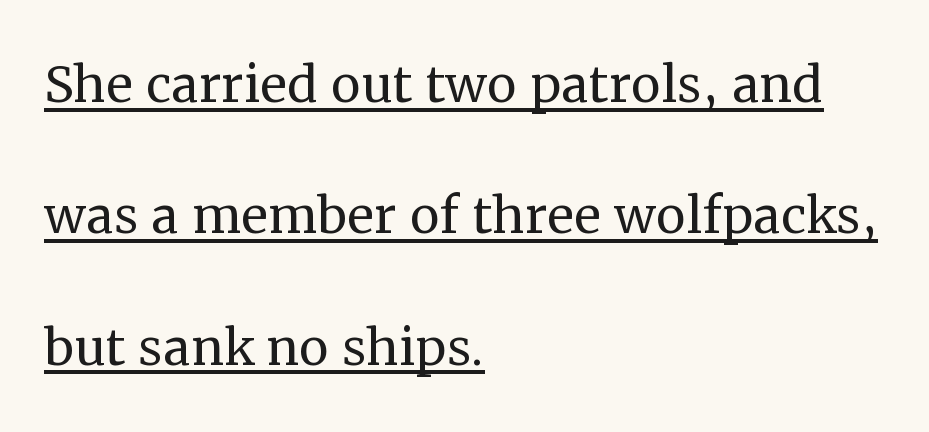
The image shows 67 px regular-weight serif type, upright; set left-aligned, loose line spacing (1.96x), normal letter spacing, underlined; medium stroke contrast and a medium x-height.
